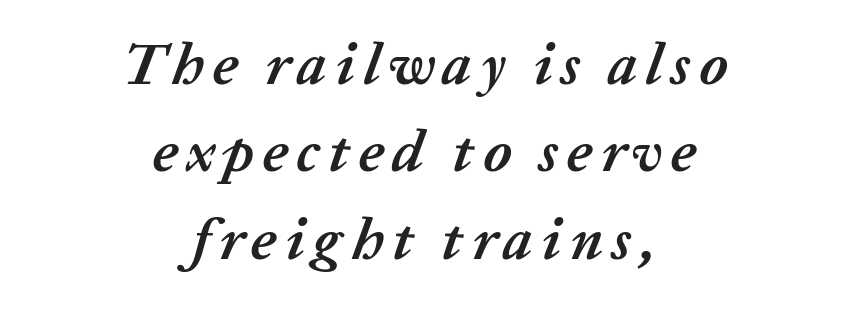
{"italic": "yes", "lean": "right", "slant_degrees": 20, "bold": "yes", "weight": "semibold", "width": "normal", "stroke_contrast": "low", "x_height": "medium", "monospaced": "no", "underline": "no", "align": "center", "line_spacing": "normal", "line_spacing_ratio": 1.48, "glyph_px": 59}
